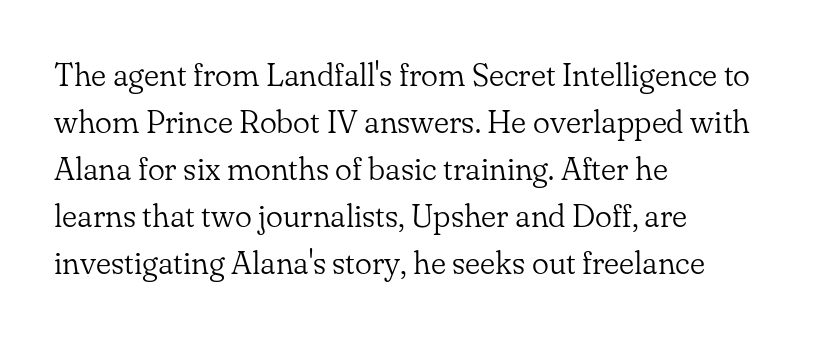
The image shows 32 px light serif type, upright; set left-aligned, normal line spacing (1.47x), normal letter spacing, not underlined; low stroke contrast and a small x-height.
